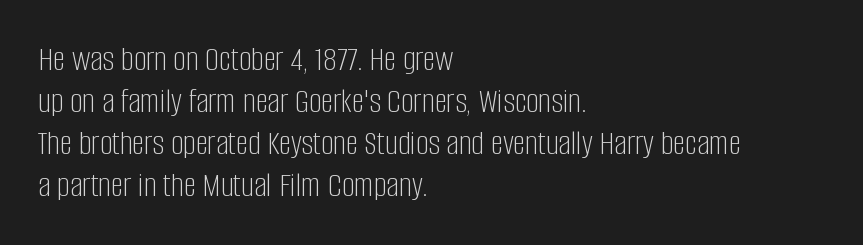
The image shows 35 px light, condensed sans-serif type, upright; set left-aligned, line spacing 1.2x, normal letter spacing, not underlined; low stroke contrast and a large x-height.
